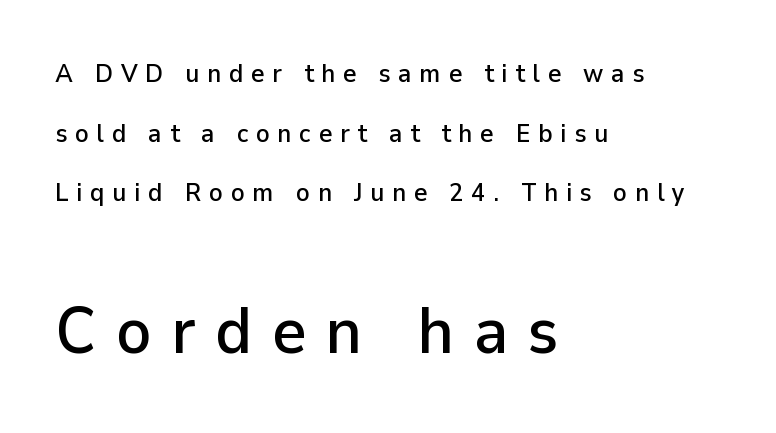
Q: Is the text italic (slanted)? A: No, it is upright.
Q: Is the typeface a serif or a sans-serif typeface? A: Sans-serif.
Q: Is the text underlined? A: No.
Q: How is the paragraph aligned? A: Left-aligned.
Q: Is the spacing between letters normal or unusually wide? A: Unusually wide.
Q: Is the spacing between lines tight, normal or loose? A: Loose.
Q: Which block of text is set in a larger size, the first (top) or the second (bottom)? A: The second (bottom) one.
Q: Width (condensed, normal, or wide)? A: Normal.
Q: Stroke contrast? A: Low.
Q: x-height? A: Medium.
Q: Monospaced? A: No.
